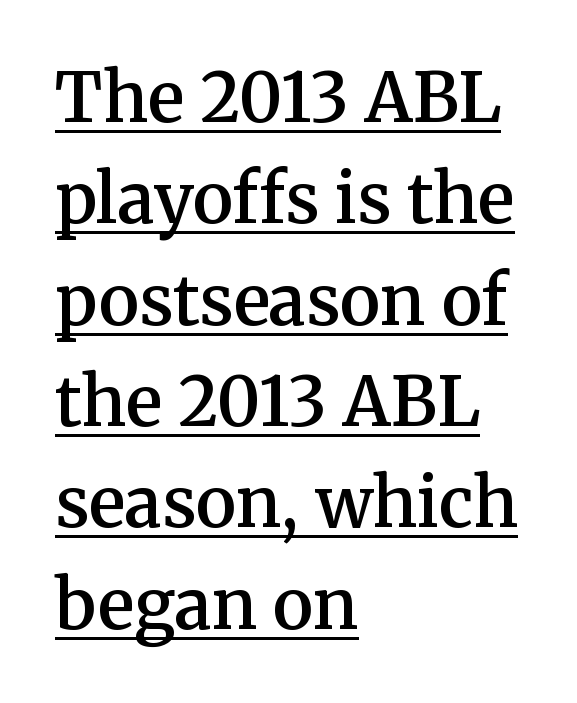
Is the type bold? Partly — it's a semibold, heavier than regular but not fully bold. Think of a printed novel: that variable character pitch is what you see here. Ordinary non-slanted type is in use. Each letter's strokes conclude with small projecting serifs.
